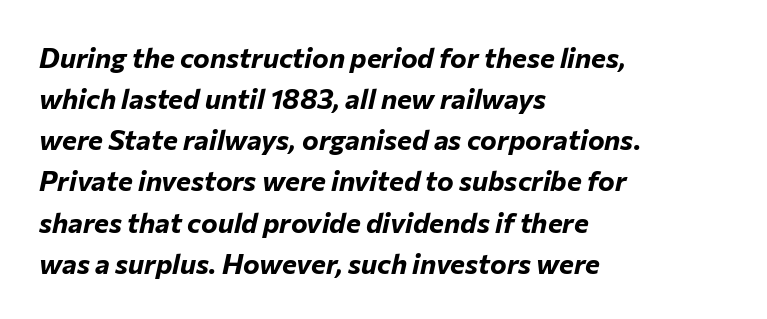
Only glyphs here, with clear space below each row. Emphasis by weight is at full strength: bold. Italic: yes, the glyphs are oblique. Horizontal bands of white between lines are of average thickness.
